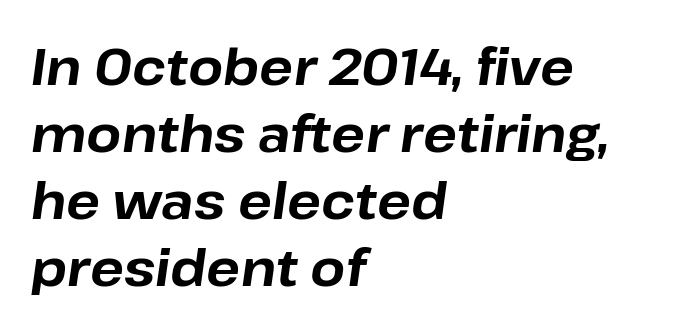
A typesetter would mark this as italic. In terms of letterspacing, this is plain default setting. The passage shown is not underscored anywhere. These lines sit exactly where default settings would place them. Each letter keeps its own natural width here, so spacing adapts to shape.
